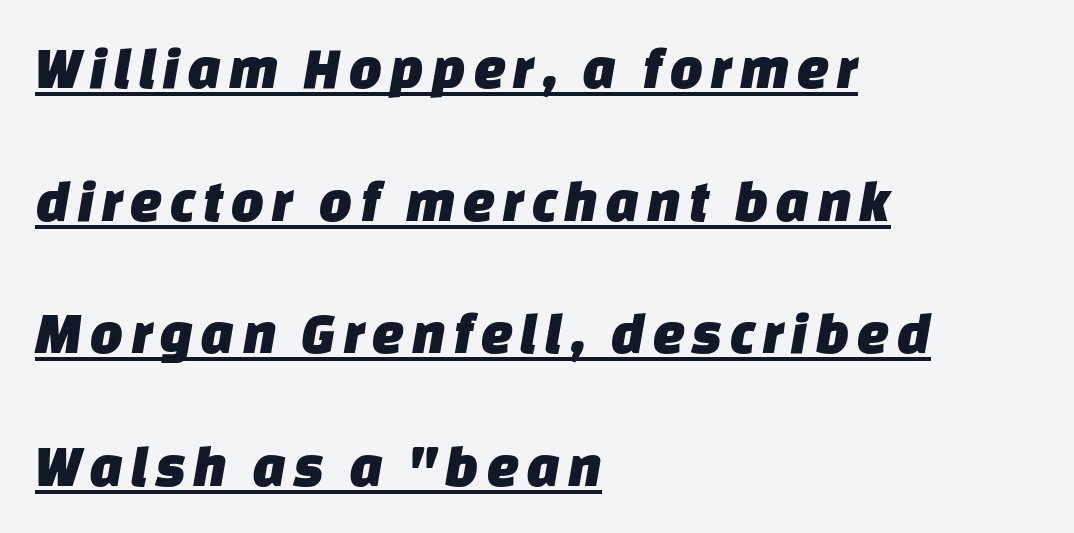
{"serif": "no", "width": "normal", "stroke_contrast": "low", "x_height": "large", "monospaced": "no", "underline": "yes", "align": "left", "line_spacing": "loose", "line_spacing_ratio": 2.25, "glyph_px": 59}
